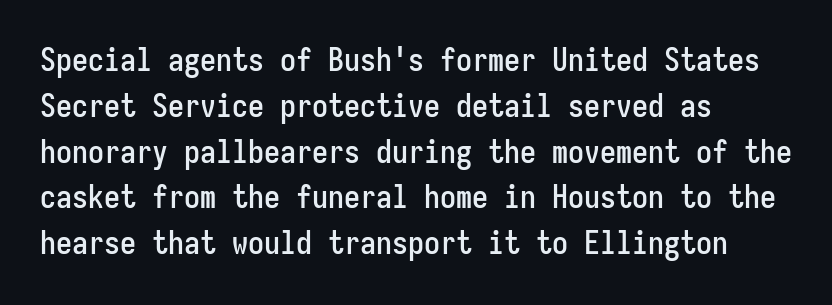
Font category for this specimen: sans-serif. Clear beneath every line of the passage. Every character here occupies the same horizontal width, giving the sample a typewriter-like rhythm. Short note: letters normally spaced. Italic: no, the glyphs are upright roman.
